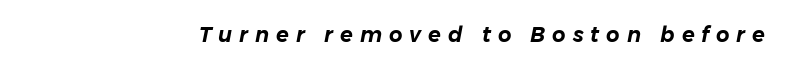
The image shows 21 px text type, italic (leaning right); set unusually wide letter spacing (+0.33 em), not underlined.
